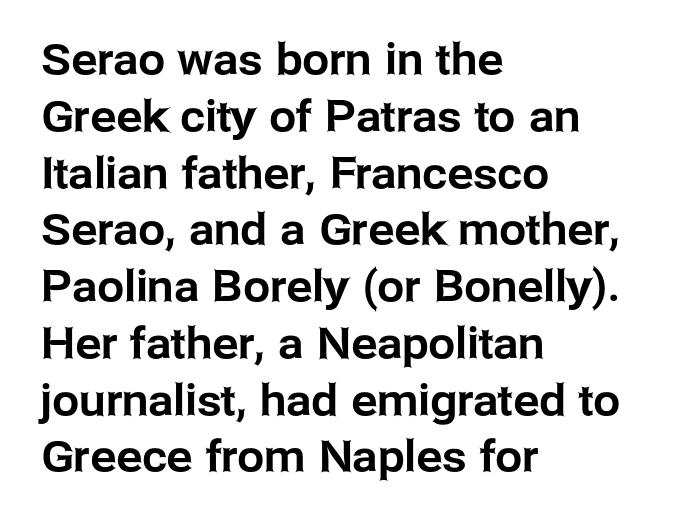
The rendering uses natural spacing where letterforms have individual widths. This is roman type, the default non-slanted kind. Line starts are locked; line ends wander. I'd call this a sans setting — the letters go barefoot. Quick note: underline off.
